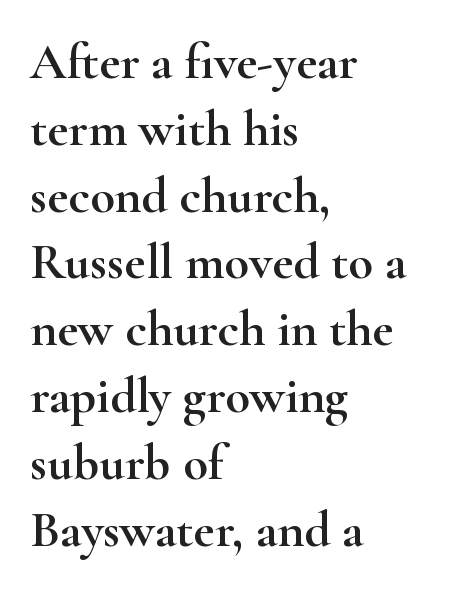
The image shows 51 px wide serif type, upright; set left-aligned, normal line spacing (1.31x), normal letter spacing, not underlined; high stroke contrast and a small x-height.
